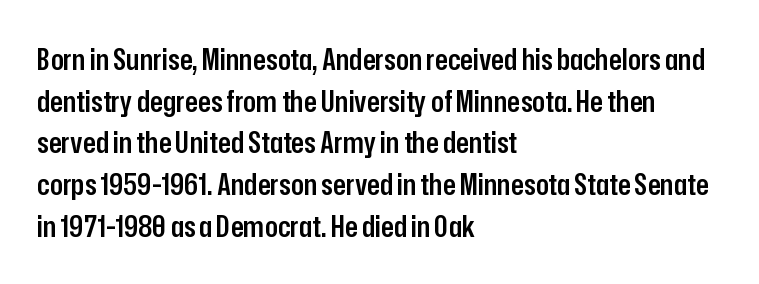
The image shows 30 px semibold, condensed sans-serif type, upright; set left-aligned, normal line spacing (1.39x), normal letter spacing, not underlined; low stroke contrast and a medium x-height.
